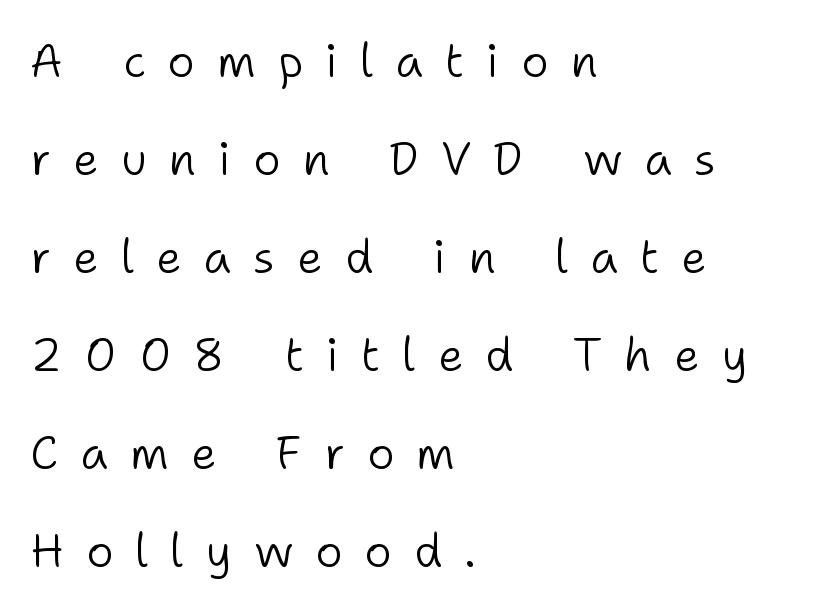
The image shows 46 px light sans-serif type, upright; set left-aligned, loose line spacing (2.13x), unusually wide letter spacing (+0.48 em), not underlined; low stroke contrast and a medium x-height.
